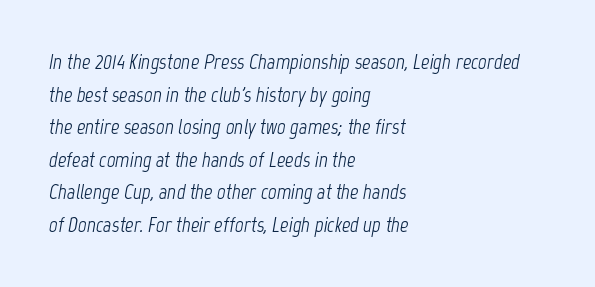
{"italic": "yes", "lean": "right", "slant_degrees": 12, "bold": "no", "underline": "no", "align": "left", "line_spacing": "normal", "line_spacing_ratio": 1.55, "letter_spacing": "normal", "letter_spacing_em": 0.0, "glyph_px": 21}
